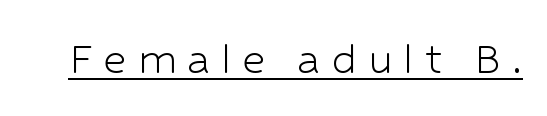
Weight: in the light-to-regular range. Is there an underline? Yes — a line sits under the letters. The typography opts for an upright posture over an oblique one. Between one letter and the next there's a generous, obvious gap. The type family on display is of the sans-serif kind.
